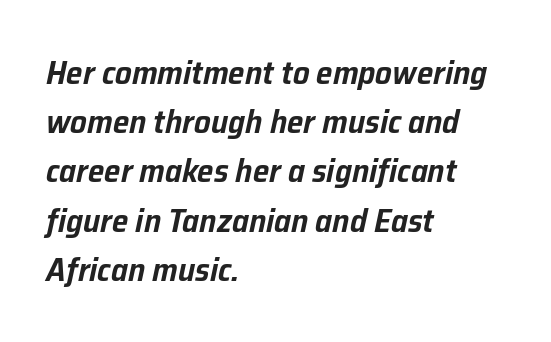
Q: Is the text italic (slanted)? A: Yes, it leans right by about 12 degrees.
Q: Is the text underlined? A: No.
Q: How is the paragraph aligned? A: Left-aligned.
Q: Is the spacing between letters normal or unusually wide? A: Normal.
Q: Is the spacing between lines tight, normal or loose? A: Normal.
Q: Width (condensed, normal, or wide)? A: Normal.
Q: Stroke contrast? A: Low.
Q: x-height? A: Medium.
Q: Monospaced? A: No.
